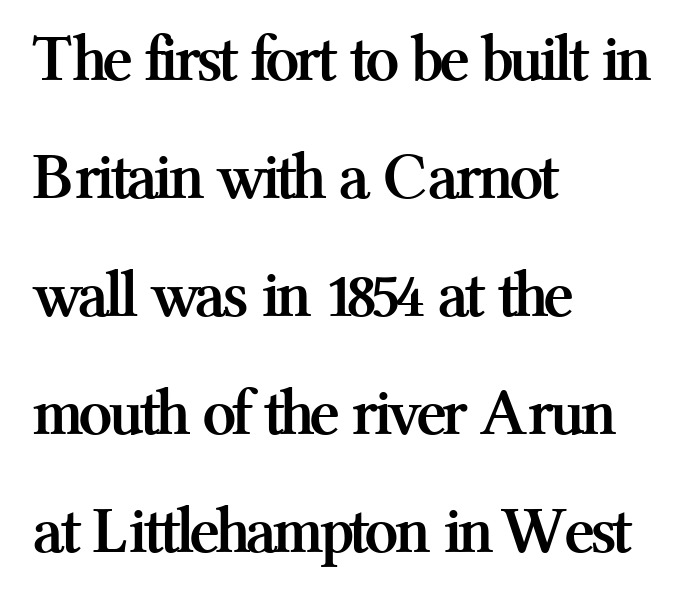
Q: Is the text bold? A: Yes.
Q: Is the text italic (slanted)? A: No, it is upright.
Q: Is the typeface a serif or a sans-serif typeface? A: Serif.
Q: Is the text underlined? A: No.
Q: How is the paragraph aligned? A: Left-aligned.
Q: Is the spacing between letters normal or unusually wide? A: Normal.
Q: Width (condensed, normal, or wide)? A: Normal.
Q: Stroke contrast? A: Medium.
Q: x-height? A: Medium.
Q: Monospaced? A: No.
